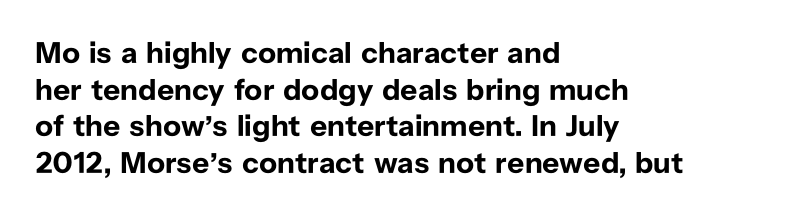
The image shows 30 px bold sans-serif type, upright; set left-aligned, line spacing 1.22x, normal letter spacing, not underlined; low stroke contrast and a medium x-height.
